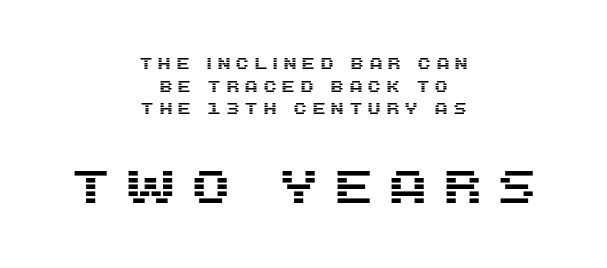
The image shows 47 px sans-serif type, upright; set centered, normal line spacing (1.41x), unusually wide letter spacing (+0.28 em), not underlined; the second (bottom) block is 2.94x larger; medium stroke contrast and a large x-height.
